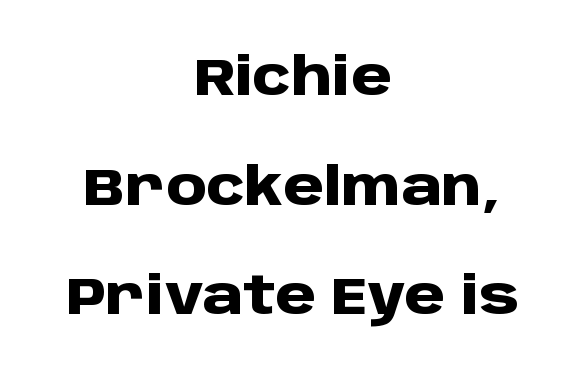
Characters remain perfectly vertical along every line. This sample has the flowing, uneven cadence of proportional lettering. Honestly, there is no underline to notice here at all. Default kerning and tracking; the words read as compact shapes.
